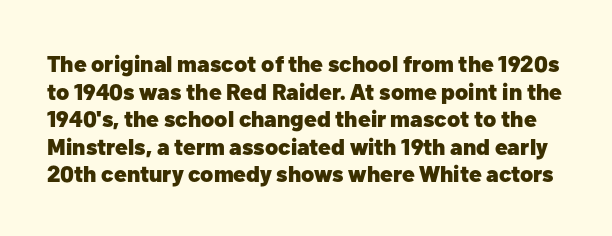
{"italic": "no", "bold": "yes", "underline": "no", "line_spacing_ratio": 1.2, "letter_spacing": "normal", "letter_spacing_em": 0.0, "glyph_px": 23}
